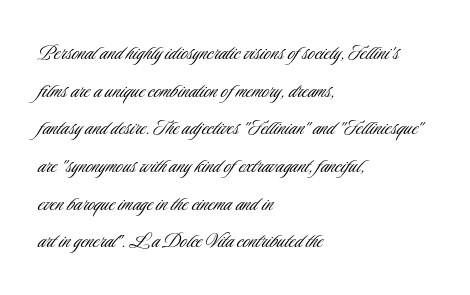
Q: Is the text bold? A: No.
Q: Is the text italic (slanted)? A: Yes.
Q: Is the text underlined? A: No.
Q: How is the paragraph aligned? A: Left-aligned.
Q: Is the spacing between letters normal or unusually wide? A: Normal.
Q: Is the spacing between lines tight, normal or loose? A: Normal.
